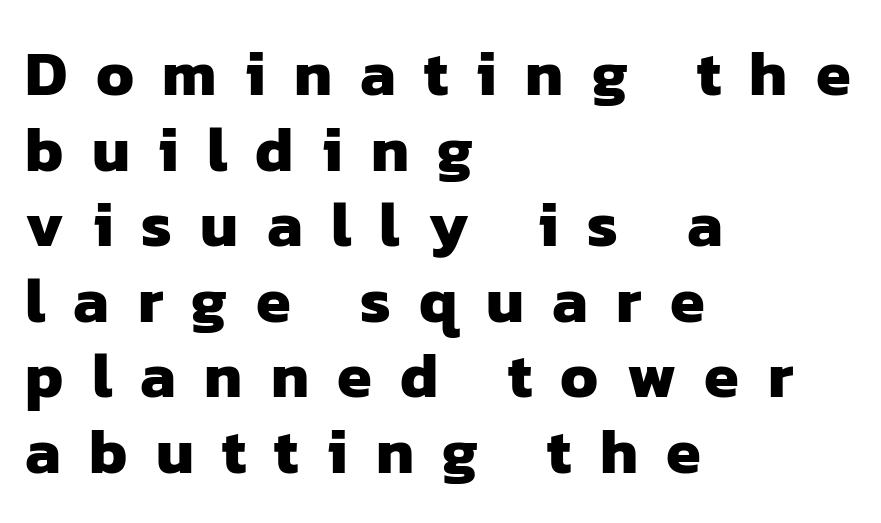
The image shows 63 px heavy sans-serif type; set left-aligned, line spacing 1.2x, unusually wide letter spacing (+0.45 em), not underlined; low stroke contrast and a medium x-height.
